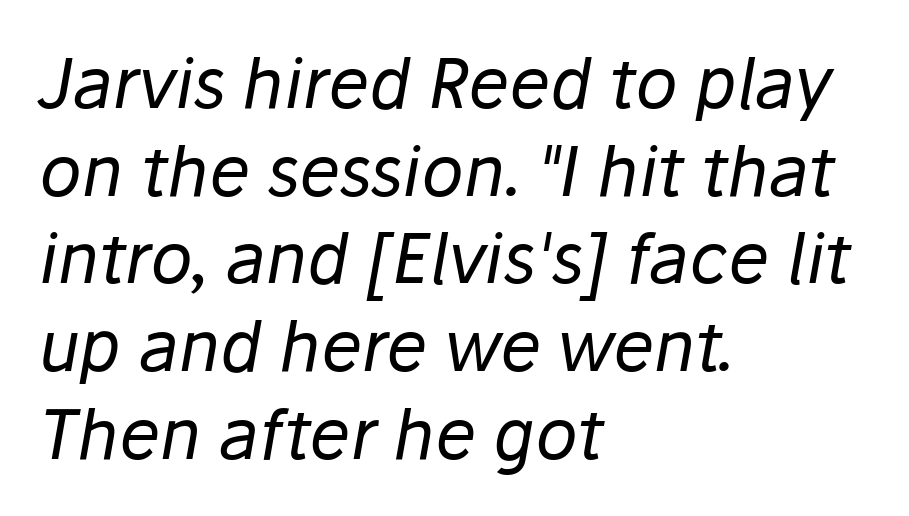
The image shows 69 px regular-weight type, italic (leaning right); set left-aligned, normal line spacing (1.27x), normal letter spacing, not underlined; low stroke contrast and a medium x-height.
